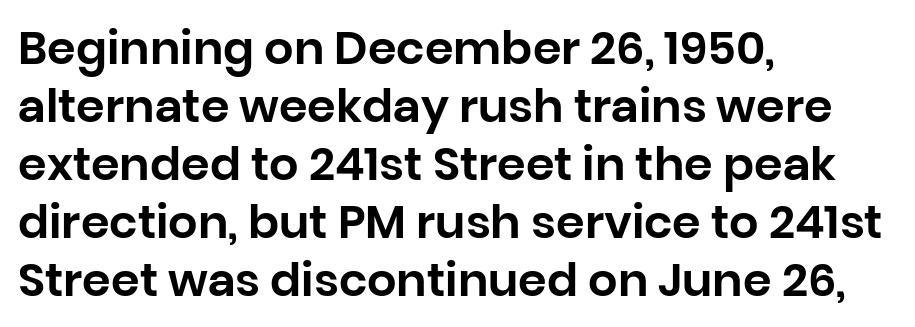
Type style note: lacks serifs. Check under the words: just untouched page. In terms of letterspacing, this is plain default setting. Evenly set lines give the paragraph a standard silhouette.
